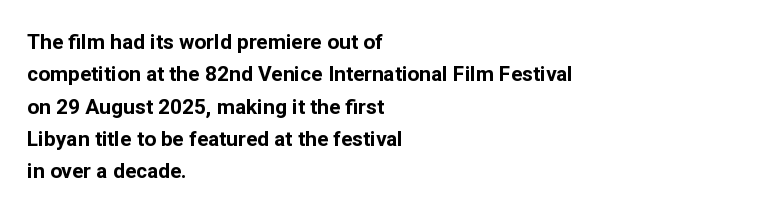
{"italic": "no", "bold": "yes", "underline": "no", "align": "left", "line_spacing": "normal", "line_spacing_ratio": 1.54, "letter_spacing": "normal", "letter_spacing_em": 0.0, "glyph_px": 21}
